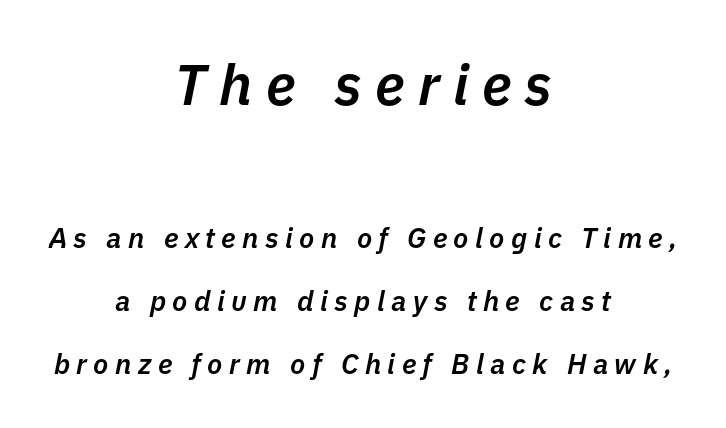
Q: Is the text bold? A: Semi-bold.
Q: Is the text italic (slanted)? A: Yes, it leans right by about 11 degrees.
Q: Is the text underlined? A: No.
Q: How is the paragraph aligned? A: Centered.
Q: Is the spacing between letters normal or unusually wide? A: Unusually wide.
Q: Is the spacing between lines tight, normal or loose? A: Loose.
Q: Which block of text is set in a larger size, the first (top) or the second (bottom)? A: The first (top) one.
Q: Width (condensed, normal, or wide)? A: Normal.
Q: Stroke contrast? A: Low.
Q: x-height? A: Medium.
Q: Monospaced? A: No.
